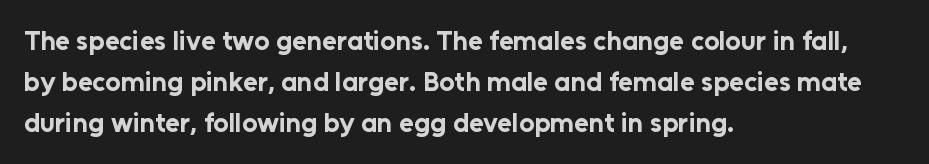
{"italic": "no", "bold": "yes", "underline": "no", "align": "left", "line_spacing": "normal", "line_spacing_ratio": 1.52, "letter_spacing": "normal", "letter_spacing_em": 0.0, "glyph_px": 27}
